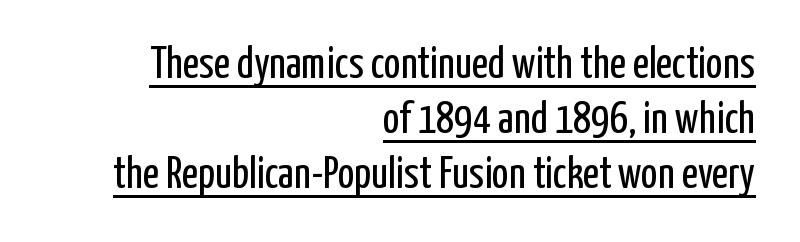
Q: Is the text bold? A: No.
Q: Is the text italic (slanted)? A: No, it is upright.
Q: Is the typeface a serif or a sans-serif typeface? A: Sans-serif.
Q: Is the text underlined? A: Yes.
Q: How is the paragraph aligned? A: Right-aligned.
Q: Is the spacing between letters normal or unusually wide? A: Normal.
Q: Is the spacing between lines tight, normal or loose? A: Normal.
Q: Width (condensed, normal, or wide)? A: Condensed.
Q: Stroke contrast? A: Low.
Q: x-height? A: Medium.
Q: Monospaced? A: No.
